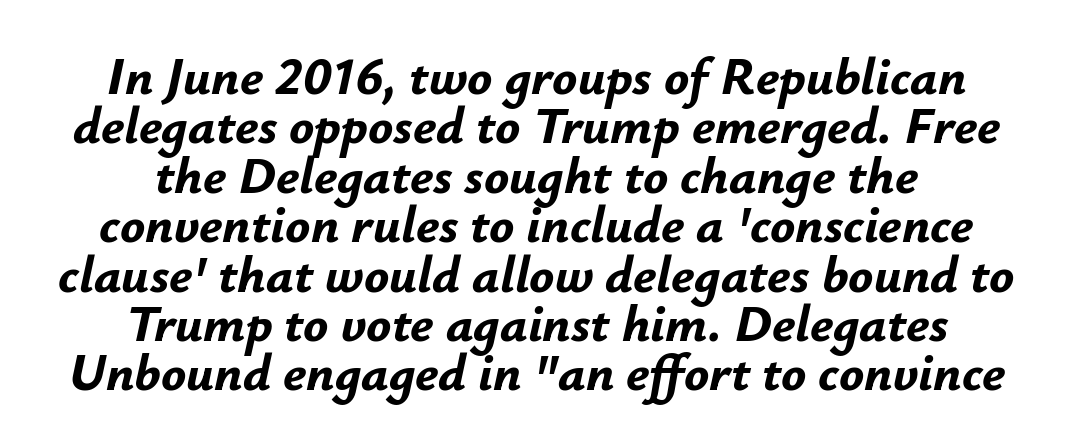
Q: Is the text bold? A: Yes.
Q: Is the text italic (slanted)? A: Yes, it leans right by about 12 degrees.
Q: Is the text underlined? A: No.
Q: How is the paragraph aligned? A: Centered.
Q: Is the spacing between letters normal or unusually wide? A: Normal.
Q: Is the spacing between lines tight, normal or loose? A: Tight.
Q: Width (condensed, normal, or wide)? A: Normal.
Q: Stroke contrast? A: Low.
Q: x-height? A: Small.
Q: Monospaced? A: No.
